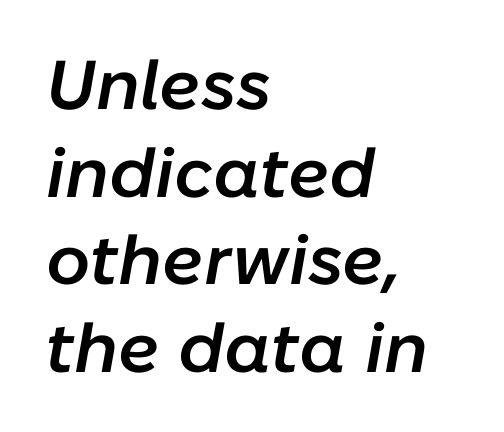
Q: Is the text bold? A: Semi-bold.
Q: Is the text italic (slanted)? A: Yes, it leans right by about 10 degrees.
Q: Is the text underlined? A: No.
Q: How is the paragraph aligned? A: Left-aligned.
Q: Is the spacing between letters normal or unusually wide? A: Normal.
Q: Is the spacing between lines tight, normal or loose? A: Normal.
Q: Width (condensed, normal, or wide)? A: Normal.
Q: Stroke contrast? A: Low.
Q: x-height? A: Medium.
Q: Monospaced? A: No.
